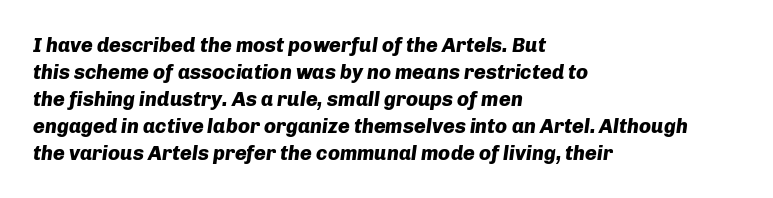
Students, this is bold: see how much ink each stroke carries. Characters are canted at an angle relative to the baseline's perpendicular. Regarding leading, the lines here are spaced in the standard way. Each word holds together tightly as a unit, with standard inter-letter gaps.
